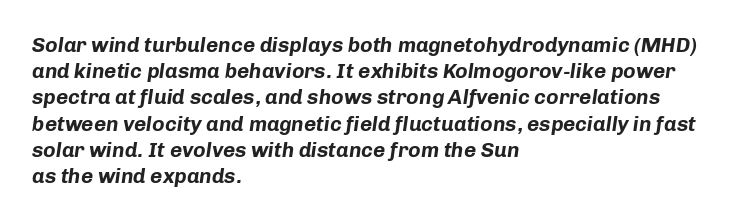
The string is rendered with underlining switched off. Heavy, bold letterforms. Slanted lettering throughout. This rendering leaves character spacing at its baseline value.
